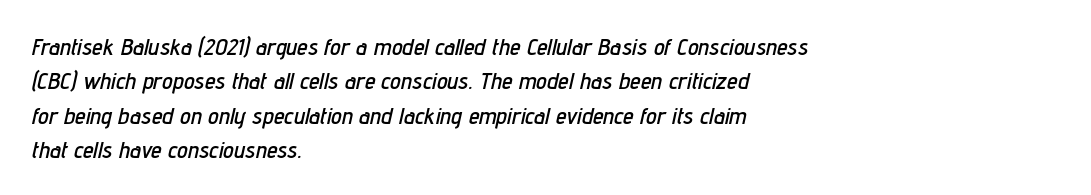
The image shows 24 px text type, italic (leaning right); set left-aligned, normal line spacing (1.43x), normal letter spacing, not underlined.
